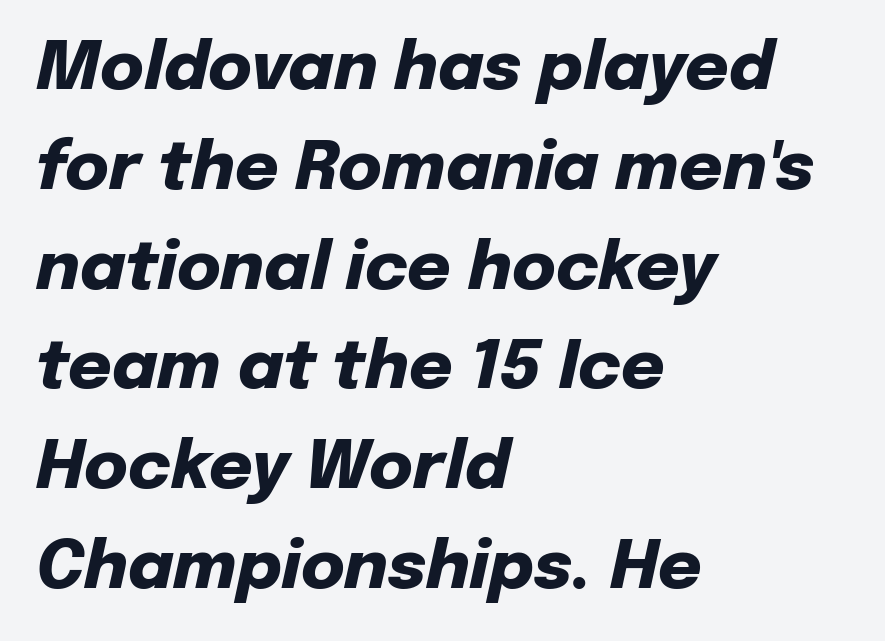
The image shows 67 px heavy type, italic (leaning right); set left-aligned, normal line spacing (1.49x), normal letter spacing, not underlined; low stroke contrast and a medium x-height.
